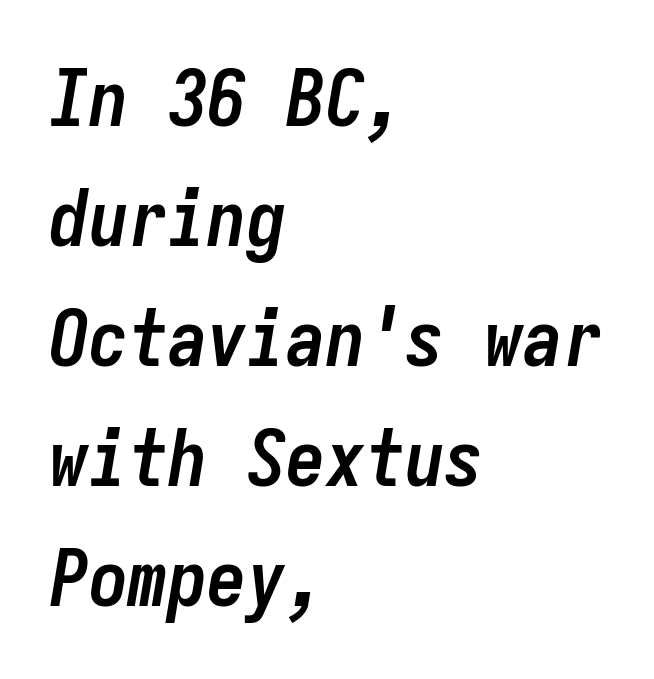
Type without underlining. The passage is arranged the way most books set body copy — flush left. The letters march in equal steps, a hallmark of fixed-pitch type. The tracking reads as untouched default to a designer's eye.
